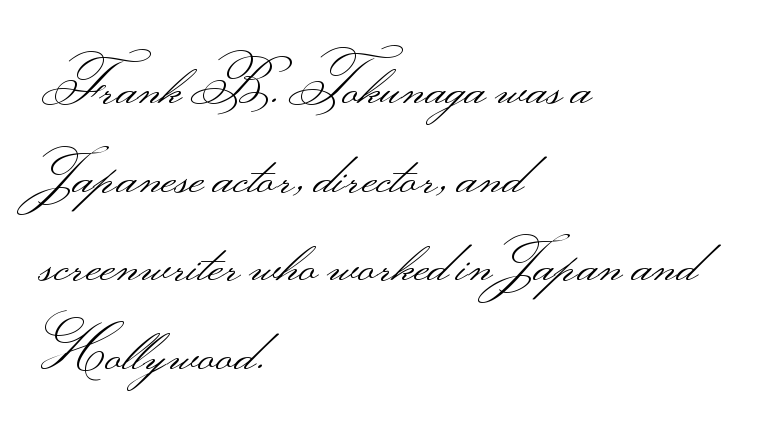
The image shows 58 px light, wide sans-serif type; set left-aligned, normal line spacing (1.53x), normal letter spacing, not underlined; medium stroke contrast.
